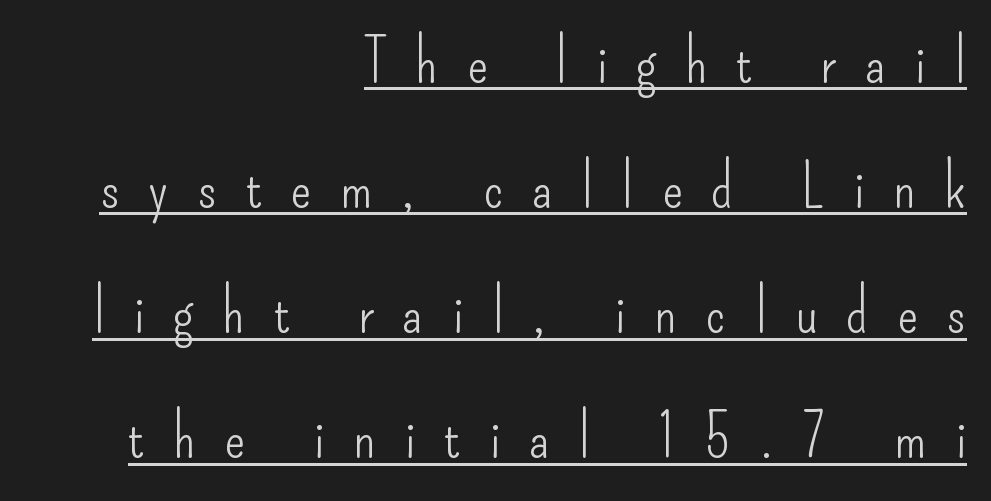
{"serif": "no", "italic": "no", "bold": "no", "weight": "light", "width": "condensed", "stroke_contrast": "low", "x_height": "small", "monospaced": "no", "underline": "yes", "align": "right", "line_spacing": "loose", "line_spacing_ratio": 2.05, "letter_spacing": "wide", "letter_spacing_em": 0.47, "glyph_px": 61}
